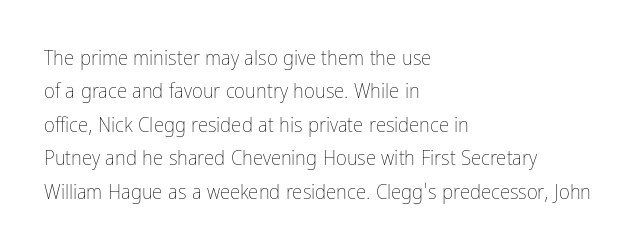
The image shows 21 px text type, upright; set left-aligned, normal line spacing (1.59x), normal letter spacing, not underlined.
